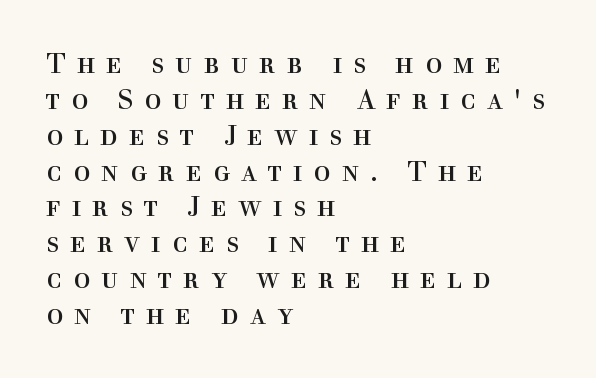
{"serif": "yes", "italic": "no", "bold": "no", "weight": "regular", "width": "normal", "x_height": "medium", "monospaced": "no", "underline": "no", "align": "left", "line_spacing": "normal", "line_spacing_ratio": 1.28, "letter_spacing": "wide", "letter_spacing_em": 0.39, "glyph_px": 28}
